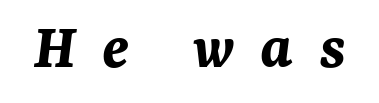
The image shows 66 px bold type, italic (leaning right); set unusually wide letter spacing (+0.39 em), not underlined; medium stroke contrast and a medium x-height.
